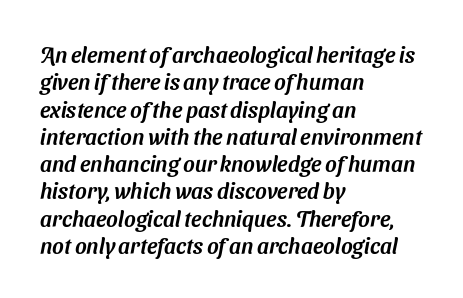
Q: Is the text underlined? A: No.
Q: How is the paragraph aligned? A: Left-aligned.
Q: Is the spacing between letters normal or unusually wide? A: Normal.
